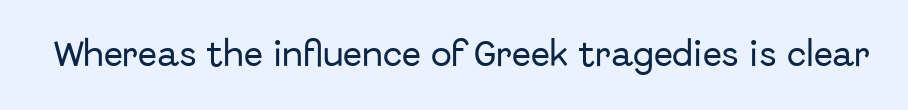
{"serif": "no", "italic": "no", "width": "normal", "stroke_contrast": "low", "x_height": "medium", "monospaced": "no", "underline": "no", "letter_spacing": "normal", "letter_spacing_em": 0.0, "glyph_px": 28}
